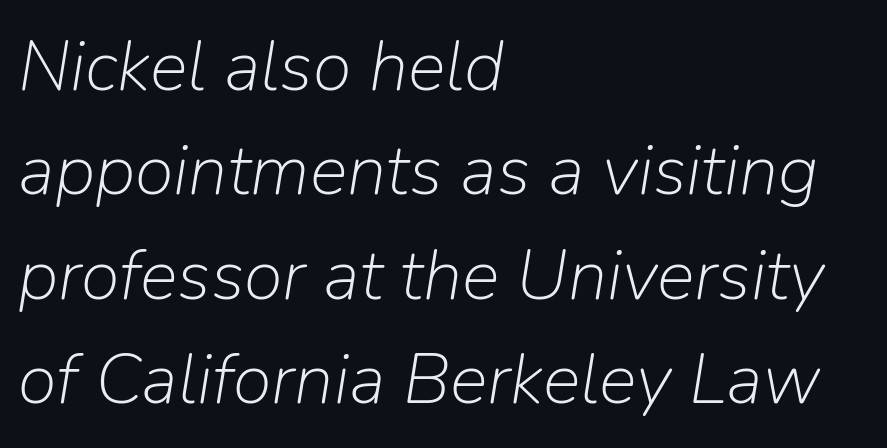
There is no visible air inserted between adjacent glyphs. The designer left line spacing at the default. Stroke mass is kept to a normal reading level or below. Quick note: italic.
